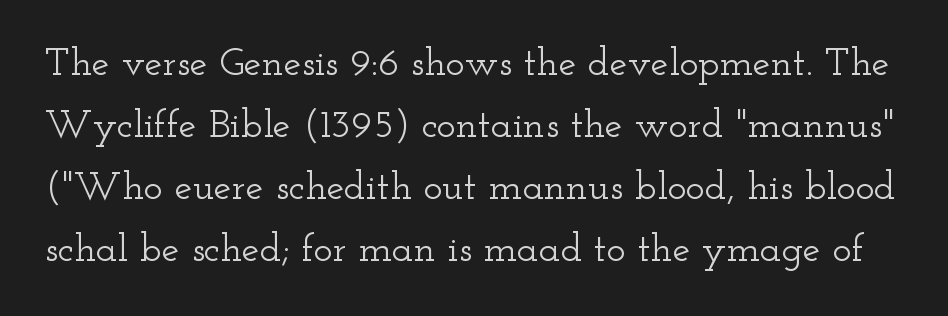
Unmarked baselines from the first word to the last. Style check: upright. Horizontal bands of white between lines are of average thickness. The rendering uses natural spacing where letterforms have individual widths. A typesetter would label this face a serif.
